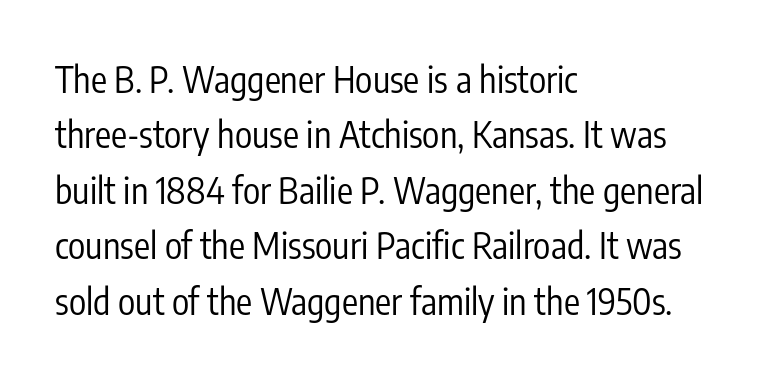
Q: Is the text bold? A: No.
Q: Is the text italic (slanted)? A: No, it is upright.
Q: Is the typeface a serif or a sans-serif typeface? A: Sans-serif.
Q: Is the text underlined? A: No.
Q: How is the paragraph aligned? A: Left-aligned.
Q: Is the spacing between letters normal or unusually wide? A: Normal.
Q: Is the spacing between lines tight, normal or loose? A: Normal.
Q: Width (condensed, normal, or wide)? A: Condensed.
Q: Stroke contrast? A: Low.
Q: x-height? A: Medium.
Q: Monospaced? A: No.
